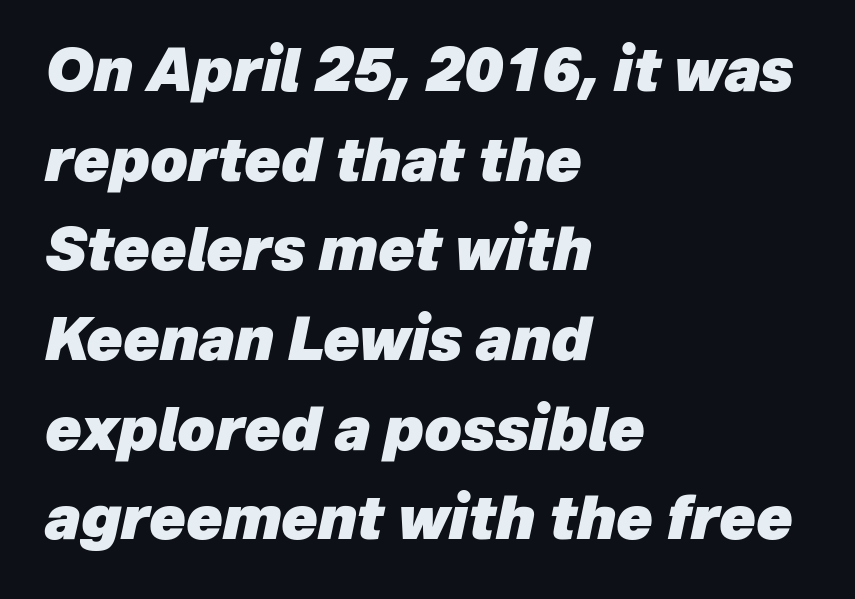
Here the designer chose a conventional face with non-uniform glyph widths. Weight check: bold — yes, fully. The rendering applies a slant to the glyphs. A bare baseline throughout the passage. A classic flush-left, rag-right setting is used for this passage.
